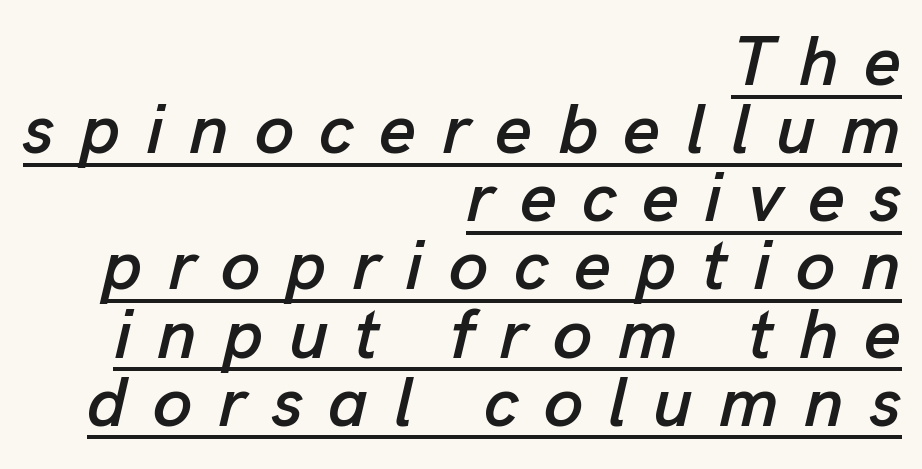
{"italic": "yes", "lean": "right", "slant_degrees": 13, "width": "normal", "stroke_contrast": "low", "x_height": "medium", "monospaced": "no", "underline": "yes", "align": "right", "line_spacing": "tight", "line_spacing_ratio": 0.96, "letter_spacing": "wide", "letter_spacing_em": 0.36, "glyph_px": 71}
